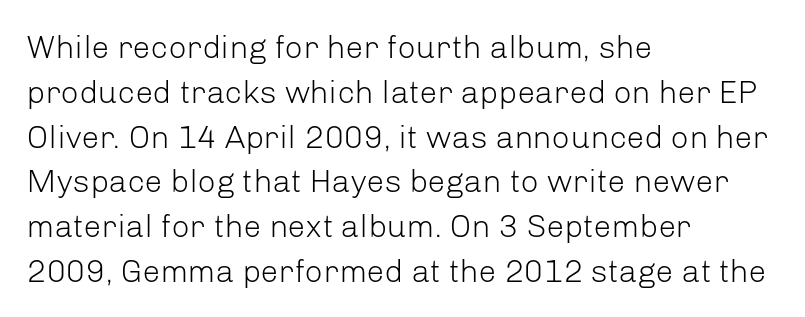
Q: Is the text bold? A: No.
Q: Is the text italic (slanted)? A: No, it is upright.
Q: Is the typeface a serif or a sans-serif typeface? A: Sans-serif.
Q: Is the text underlined? A: No.
Q: How is the paragraph aligned? A: Left-aligned.
Q: Is the spacing between letters normal or unusually wide? A: Normal.
Q: Is the spacing between lines tight, normal or loose? A: Normal.
Q: Width (condensed, normal, or wide)? A: Normal.
Q: Stroke contrast? A: Low.
Q: x-height? A: Medium.
Q: Monospaced? A: No.
